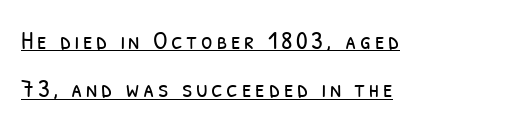
The image shows 26 px text type; set left-aligned, line spacing 1.85x, underlined.
